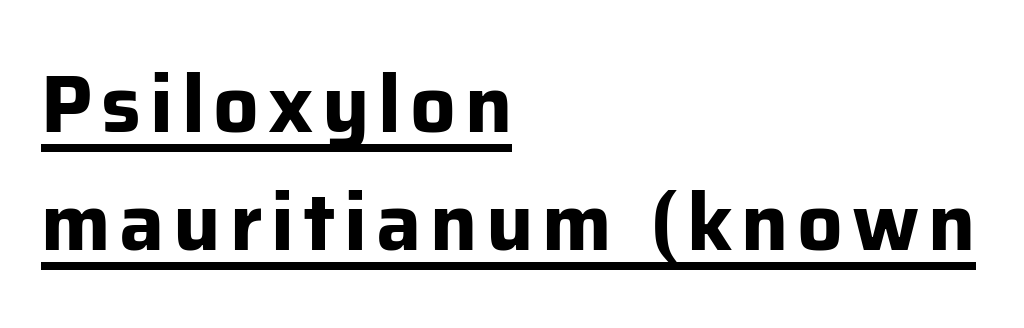
The image shows 80 px bold sans-serif type, upright; set left-aligned, normal line spacing (1.48x), underlined; low stroke contrast and a medium x-height.
